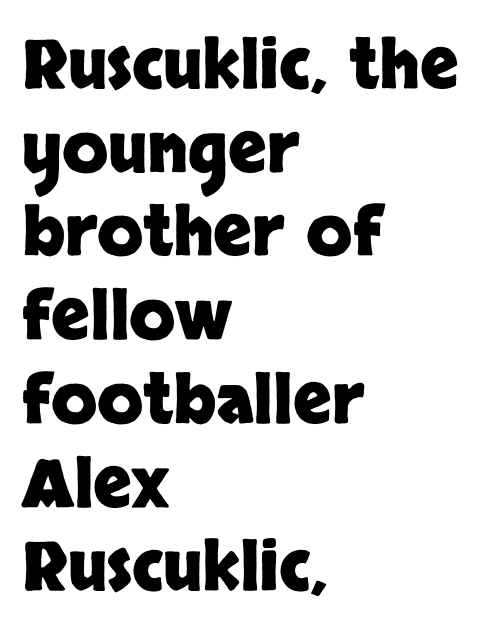
{"serif": "no", "italic": "no", "bold": "yes", "weight": "heavy", "width": "normal", "stroke_contrast": "low", "x_height": "large", "monospaced": "no", "underline": "no", "align": "left", "line_spacing": "normal", "line_spacing_ratio": 1.25, "letter_spacing": "normal", "letter_spacing_em": 0.0, "glyph_px": 67}
